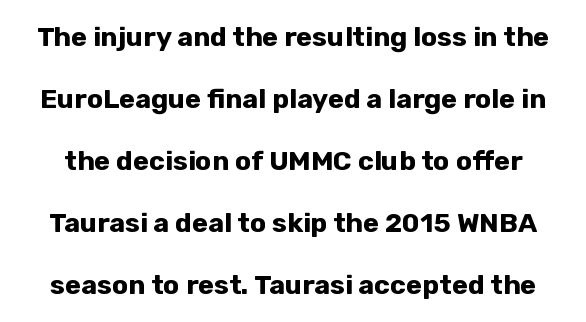
Q: Is the text bold? A: Yes.
Q: Is the text italic (slanted)? A: No, it is upright.
Q: Is the text underlined? A: No.
Q: Is the spacing between letters normal or unusually wide? A: Normal.
Q: Is the spacing between lines tight, normal or loose? A: Loose.
